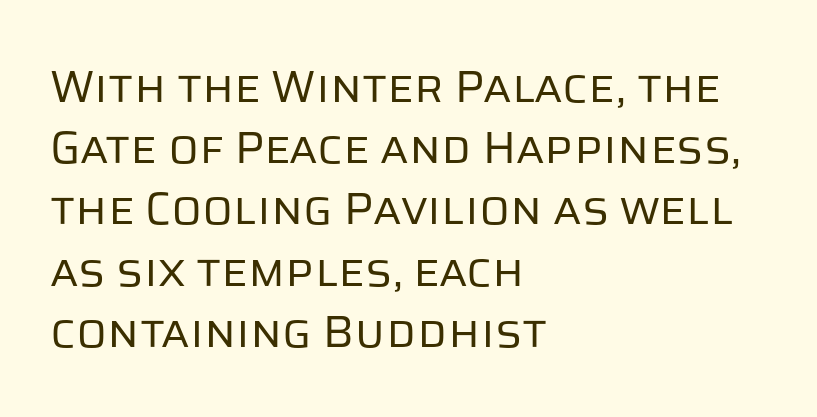
{"serif": "no", "italic": "no", "bold": "no", "weight": "regular", "width": "normal", "stroke_contrast": "low", "x_height": "large", "monospaced": "no", "underline": "no", "align": "left", "line_spacing": "normal", "line_spacing_ratio": 1.36, "letter_spacing": "normal", "letter_spacing_em": 0.0, "glyph_px": 45}
